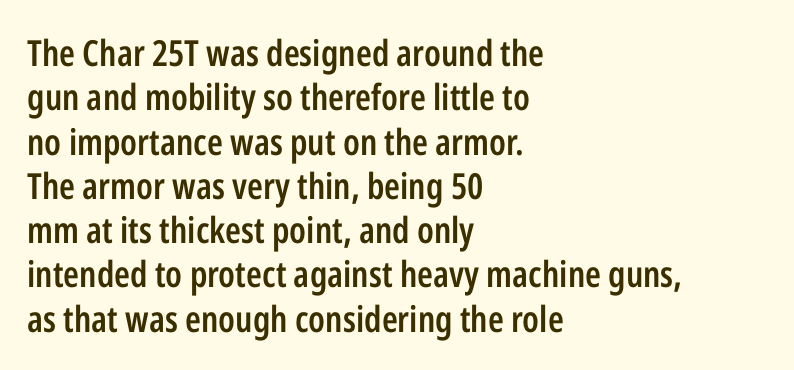
The passage shown is typed in a proportional face where columns would drift. Alignment: flush left. The font's upright variant was chosen for this text. The gap between lines stays unmarked. I'd describe the lettering as semibold — firm but not a full bold. Characters follow at the spacing the type designer built in.
